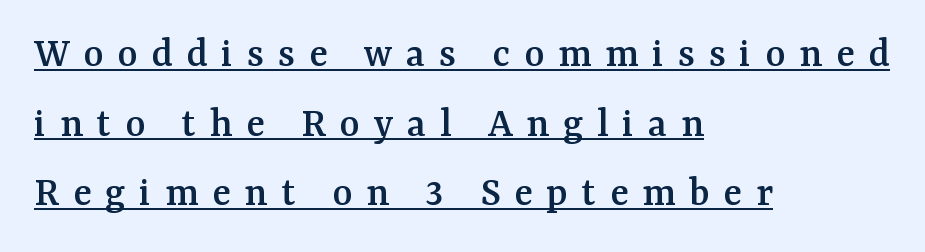
The image shows 43 px serif type, upright; set left-aligned, normal line spacing (1.62x), unusually wide letter spacing (+0.32 em), underlined; medium stroke contrast and a medium x-height.
